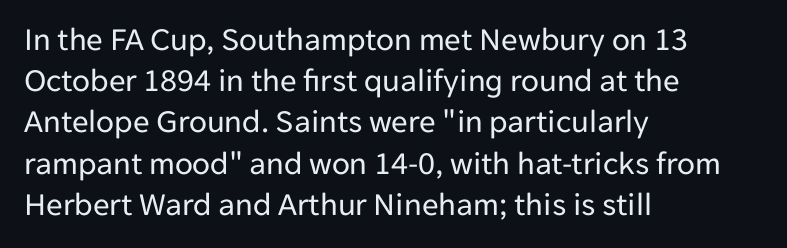
Q: Is the text bold? A: No.
Q: Is the text italic (slanted)? A: No, it is upright.
Q: Is the typeface a serif or a sans-serif typeface? A: Sans-serif.
Q: Is the text underlined? A: No.
Q: How is the paragraph aligned? A: Left-aligned.
Q: Is the spacing between letters normal or unusually wide? A: Normal.
Q: Is the spacing between lines tight, normal or loose? A: Normal.
Q: Width (condensed, normal, or wide)? A: Normal.
Q: Stroke contrast? A: Low.
Q: x-height? A: Medium.
Q: Monospaced? A: No.
